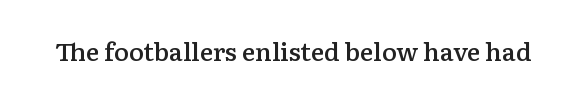
The image shows 25 px text type, upright; set normal letter spacing, not underlined.
